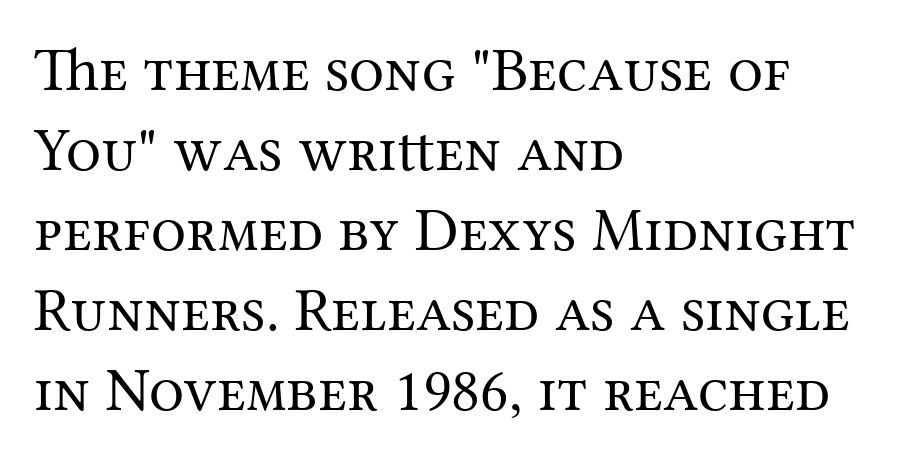
The image shows 62 px regular-weight serif type, upright; set left-aligned, normal line spacing (1.29x), normal letter spacing, not underlined; medium stroke contrast and a medium x-height.
